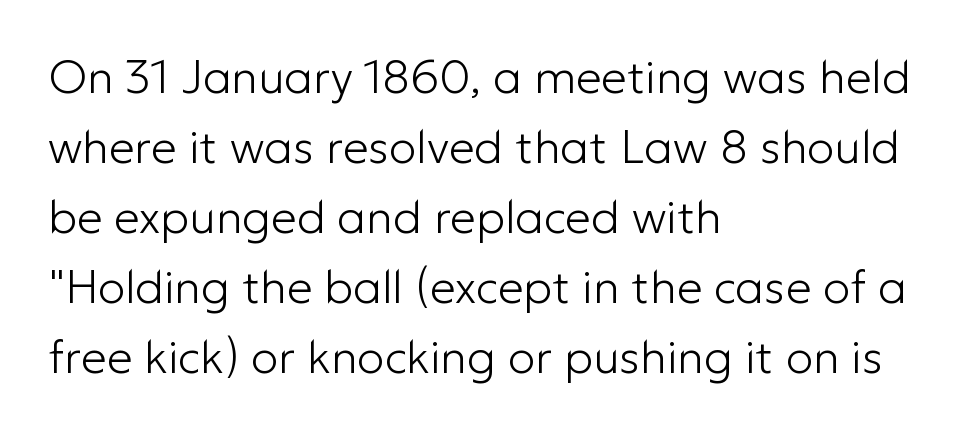
The image shows 46 px light sans-serif type, upright; set left-aligned, normal line spacing (1.52x), normal letter spacing, not underlined; low stroke contrast and a medium x-height.
